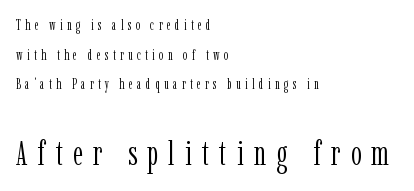
{"serif": "yes", "italic": "no", "bold": "no", "weight": "light", "width": "condensed", "stroke_contrast": "low", "x_height": "medium", "monospaced": "no", "underline": "no", "align": "left", "line_spacing": "loose", "line_spacing_ratio": 2.12, "letter_spacing": "wide", "letter_spacing_em": 0.3, "larger_block": "second", "size_ratio": 2.43, "glyph_px": 34}
